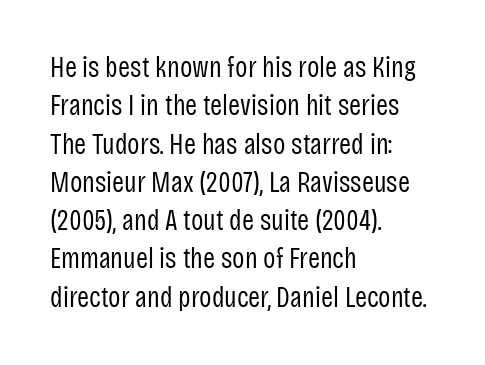
Honestly, the row spacing looks completely unremarkable. The passage shown is typed in a proportional face where columns would drift. The font's upright variant was chosen for this text. The characters are drawn with everyday or finer stroke widths.
